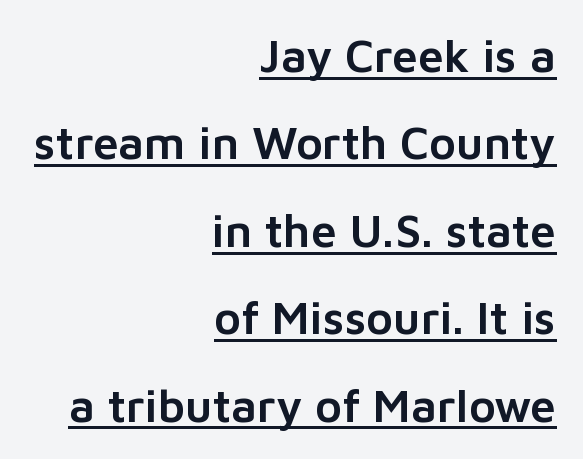
{"serif": "no", "italic": "no", "width": "normal", "stroke_contrast": "low", "x_height": "medium", "monospaced": "no", "underline": "yes", "align": "right", "line_spacing": "loose", "line_spacing_ratio": 1.9, "letter_spacing": "normal", "letter_spacing_em": 0.0, "glyph_px": 46}
